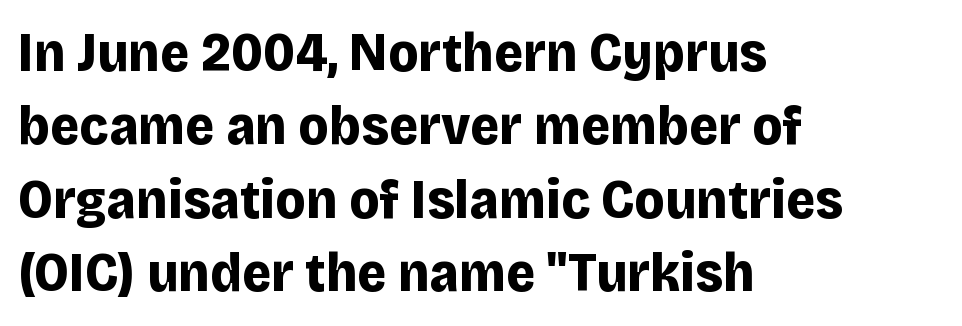
Q: Is the text bold? A: Yes.
Q: Is the text italic (slanted)? A: No, it is upright.
Q: Is the typeface a serif or a sans-serif typeface? A: Sans-serif.
Q: Is the text underlined? A: No.
Q: How is the paragraph aligned? A: Left-aligned.
Q: Is the spacing between letters normal or unusually wide? A: Normal.
Q: Is the spacing between lines tight, normal or loose? A: Normal.
Q: Width (condensed, normal, or wide)? A: Normal.
Q: Stroke contrast? A: Low.
Q: x-height? A: Large.
Q: Monospaced? A: No.
